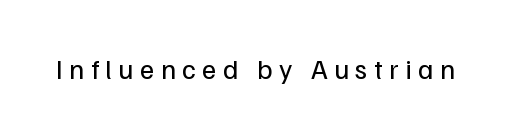
{"serif": "no", "italic": "no", "bold": "no", "weight": "regular", "width": "normal", "stroke_contrast": "low", "x_height": "medium", "monospaced": "no", "underline": "no", "letter_spacing": "wide", "letter_spacing_em": 0.23, "glyph_px": 28}
